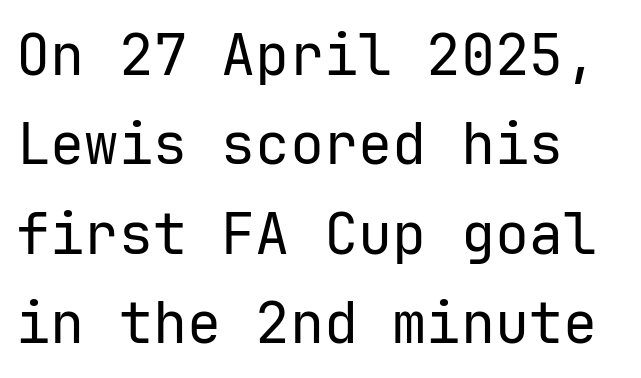
{"serif": "no", "italic": "no", "bold": "no", "weight": "regular", "width": "normal", "stroke_contrast": "low", "x_height": "medium", "monospaced": "yes", "underline": "no", "align": "left", "line_spacing": "normal", "line_spacing_ratio": 1.57, "letter_spacing": "normal", "letter_spacing_em": 0.0, "glyph_px": 57}
